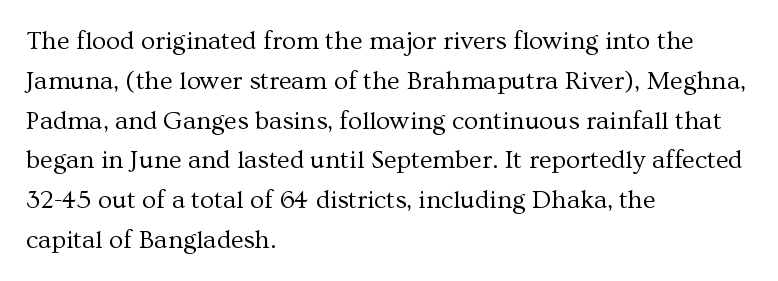
The image shows 26 px text type, upright; set left-aligned, normal line spacing (1.53x), normal letter spacing, not underlined.
